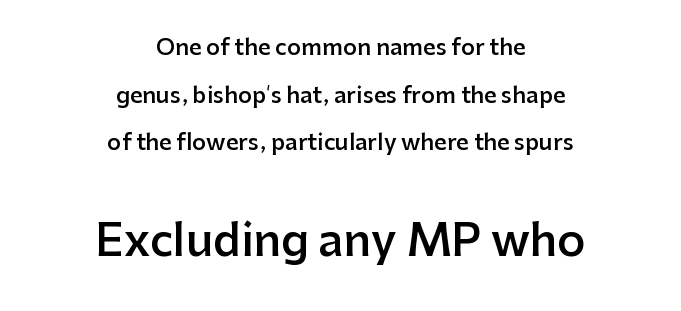
{"serif": "no", "italic": "no", "bold": "semi", "weight": "semibold", "width": "normal", "stroke_contrast": "low", "x_height": "medium", "monospaced": "no", "underline": "no", "align": "center", "line_spacing": "loose", "line_spacing_ratio": 2.17, "letter_spacing": "normal", "letter_spacing_em": 0.0, "larger_block": "second", "size_ratio": 2.0, "glyph_px": 44}
